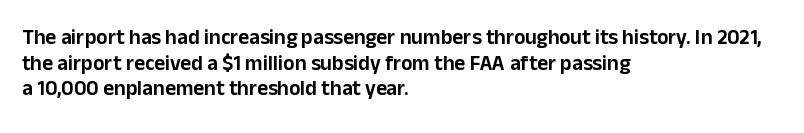
Q: Is the text italic (slanted)? A: No, it is upright.
Q: Is the text underlined? A: No.
Q: How is the paragraph aligned? A: Left-aligned.
Q: Is the spacing between letters normal or unusually wide? A: Normal.
